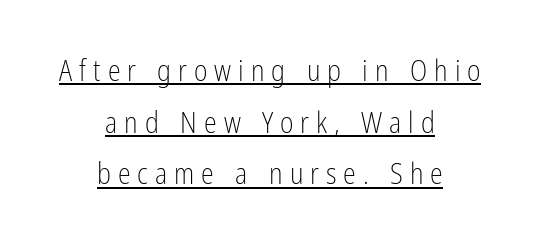
{"serif": "no", "italic": "no", "bold": "no", "weight": "light", "width": "condensed", "stroke_contrast": "low", "x_height": "medium", "monospaced": "no", "underline": "yes", "align": "center", "line_spacing_ratio": 1.78, "letter_spacing": "wide", "letter_spacing_em": 0.24, "glyph_px": 29}
